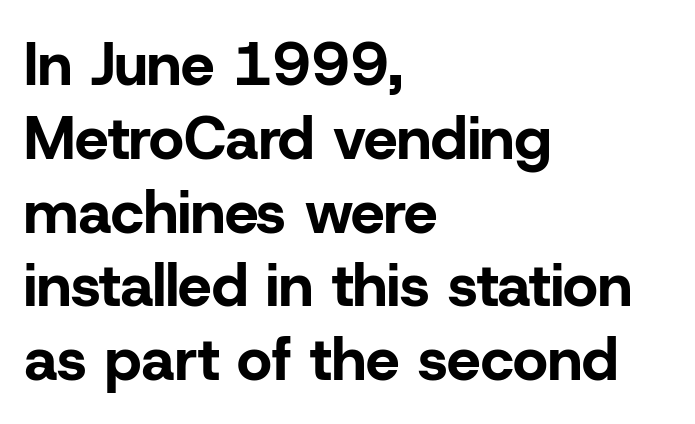
Q: Is the text bold? A: Yes.
Q: Is the text italic (slanted)? A: No, it is upright.
Q: Is the typeface a serif or a sans-serif typeface? A: Sans-serif.
Q: Is the text underlined? A: No.
Q: How is the paragraph aligned? A: Left-aligned.
Q: Is the spacing between letters normal or unusually wide? A: Normal.
Q: Width (condensed, normal, or wide)? A: Normal.
Q: Stroke contrast? A: Low.
Q: x-height? A: Medium.
Q: Monospaced? A: No.
